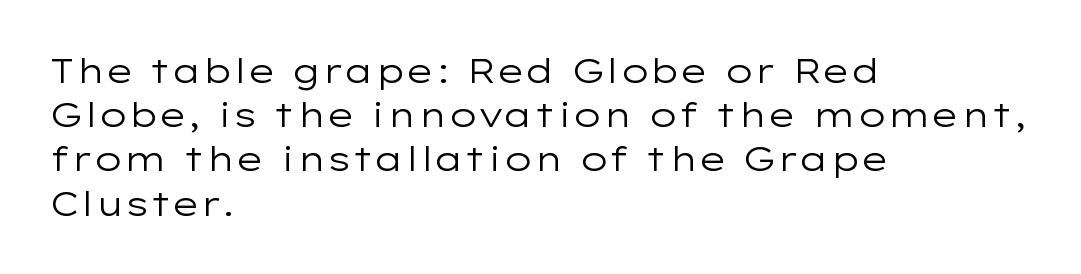
The typesetter chose a ragged-right arrangement here. Style check: upright. Nobody touched the tracking dial on this one. Bare-footed words on every line. Quick note: interline space is typical.
